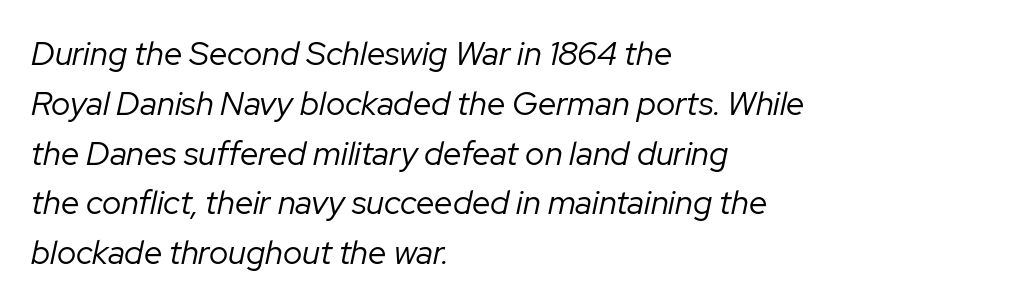
{"italic": "yes", "lean": "right", "slant_degrees": 12, "bold": "no", "weight": "regular", "width": "normal", "stroke_contrast": "low", "x_height": "medium", "monospaced": "no", "underline": "no", "align": "left", "line_spacing": "normal", "line_spacing_ratio": 1.51, "letter_spacing": "normal", "letter_spacing_em": 0.0, "glyph_px": 33}
